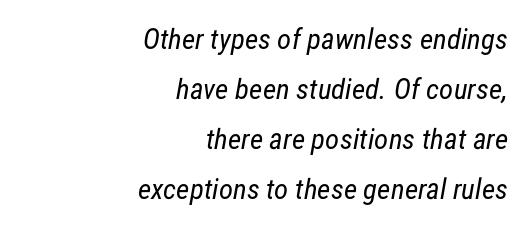
The image shows 29 px regular-weight, condensed sans-serif type; set right-aligned, line spacing 1.72x, normal letter spacing, not underlined; low stroke contrast and a medium x-height.
